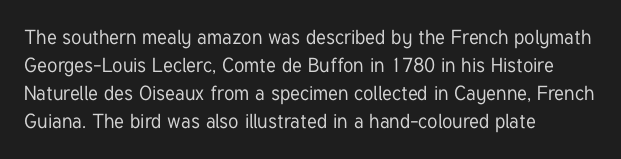
Ordinary non-slanted type is in use. Type without underlining. A typesetter would call this zero additional tracking. Horizontally, the lines are justified to the leading edge only. Honestly, the row spacing looks completely unremarkable.
